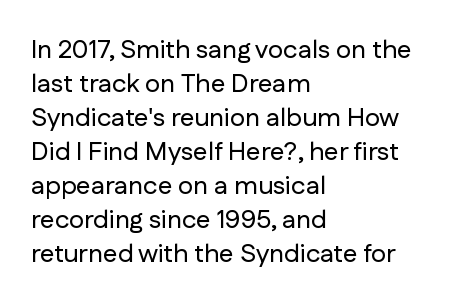
The passage is arranged the way most books set body copy — flush left. This is roman type, the default non-slanted kind. The rows are spaced the way most documents space them. The letterforms sit shoulder to shoulder at normal distance. Honestly, there is no underline to notice here at all.
